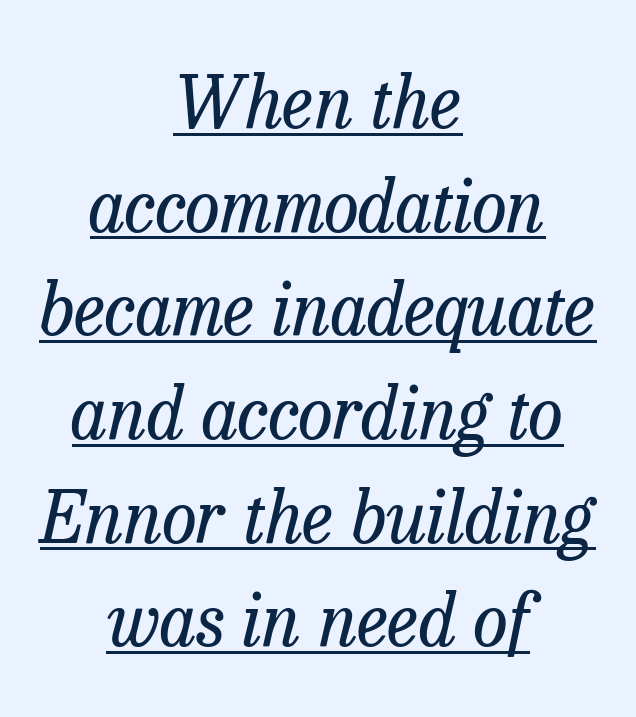
{"serif": "yes", "italic": "yes", "lean": "right", "slant_degrees": 13, "bold": "no", "weight": "regular", "width": "normal", "stroke_contrast": "low", "x_height": "medium", "monospaced": "no", "underline": "yes", "align": "center", "line_spacing": "normal", "line_spacing_ratio": 1.46, "letter_spacing": "normal", "letter_spacing_em": 0.0, "glyph_px": 71}
